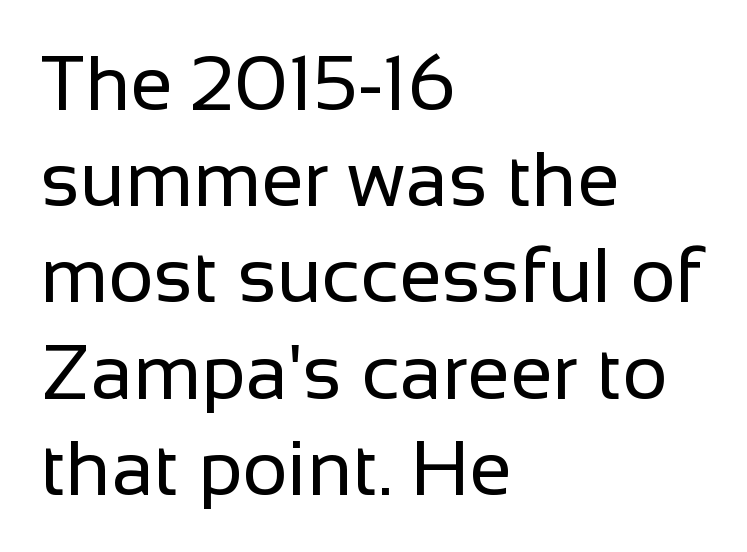
Q: Is the text bold? A: No.
Q: Is the text italic (slanted)? A: No, it is upright.
Q: Is the typeface a serif or a sans-serif typeface? A: Sans-serif.
Q: Is the text underlined? A: No.
Q: How is the paragraph aligned? A: Left-aligned.
Q: Is the spacing between letters normal or unusually wide? A: Normal.
Q: Is the spacing between lines tight, normal or loose? A: Normal.
Q: Width (condensed, normal, or wide)? A: Normal.
Q: Stroke contrast? A: Low.
Q: x-height? A: Medium.
Q: Monospaced? A: No.
